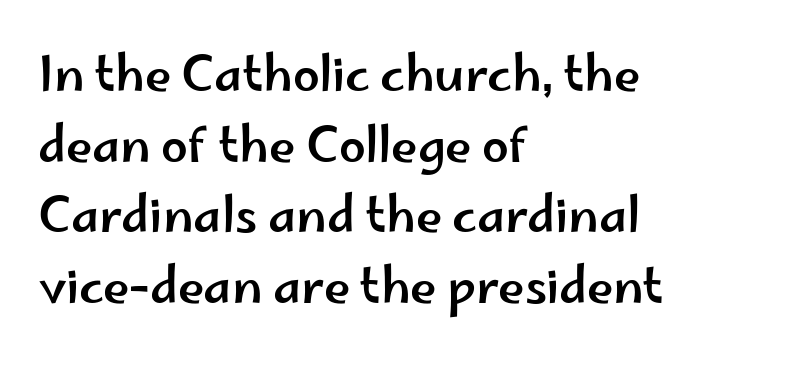
Q: Is the text italic (slanted)? A: No, it is upright.
Q: Is the typeface a serif or a sans-serif typeface? A: Sans-serif.
Q: Is the text underlined? A: No.
Q: How is the paragraph aligned? A: Left-aligned.
Q: Is the spacing between letters normal or unusually wide? A: Normal.
Q: Is the spacing between lines tight, normal or loose? A: Normal.
Q: Width (condensed, normal, or wide)? A: Wide.
Q: Stroke contrast? A: Low.
Q: x-height? A: Small.
Q: Monospaced? A: No.
